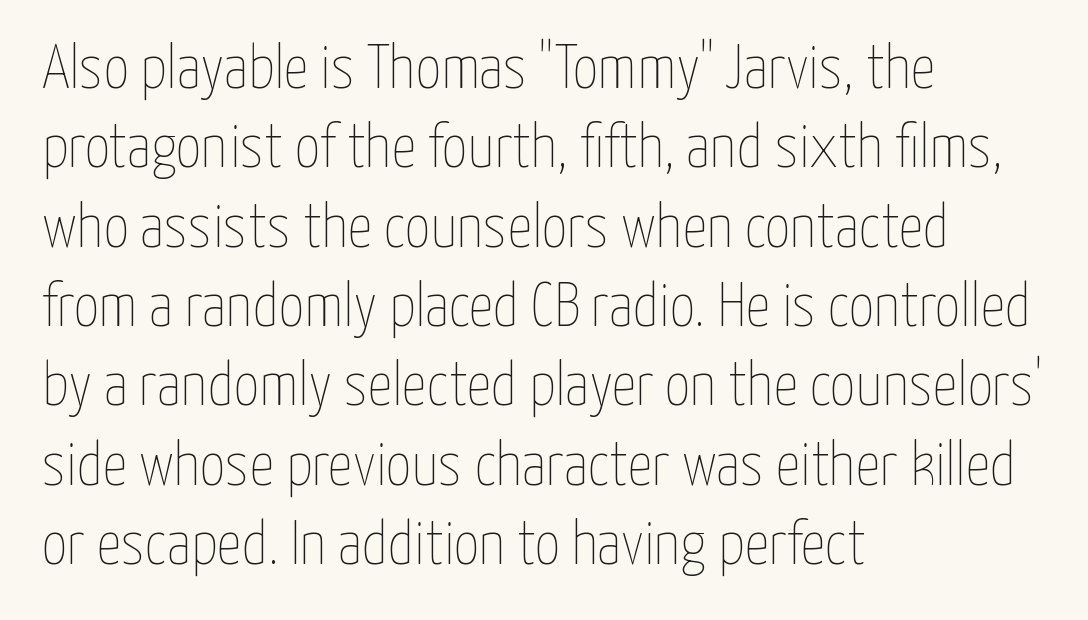
The image shows 62 px thin, condensed type, upright; set left-aligned, normal line spacing (1.28x), normal letter spacing, not underlined; low stroke contrast and a medium x-height.
